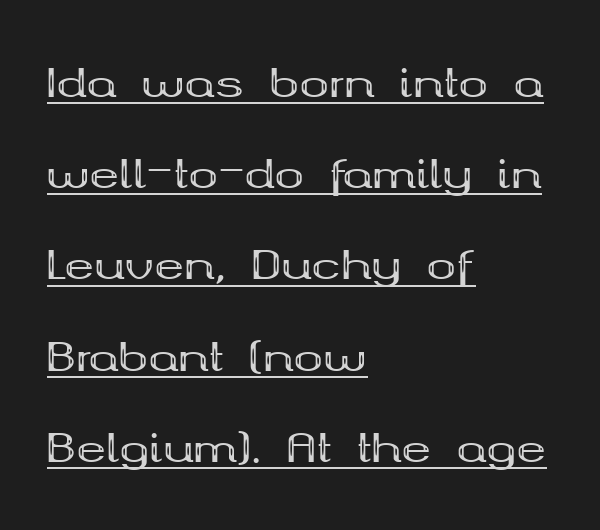
Successive baselines arrive slowly, with a big drop between each. The font is running at its bold setting. This is underlined copy, the kind a proofreader might mark for attention. In terms of letterform style, serifs are clearly present. The letters advance in unequal steps, a hallmark of proportional type.
